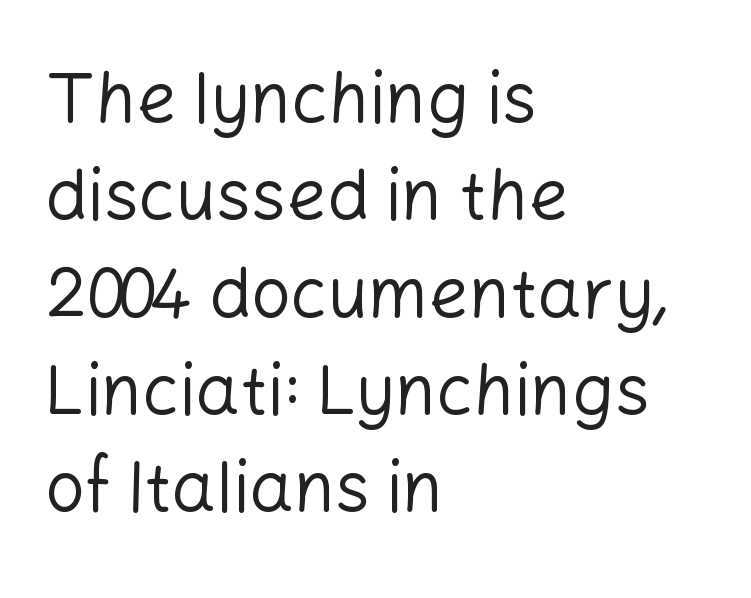
The image shows 70 px regular-weight sans-serif type, upright; set left-aligned, normal line spacing (1.39x), normal letter spacing, not underlined; low stroke contrast and a medium x-height.
